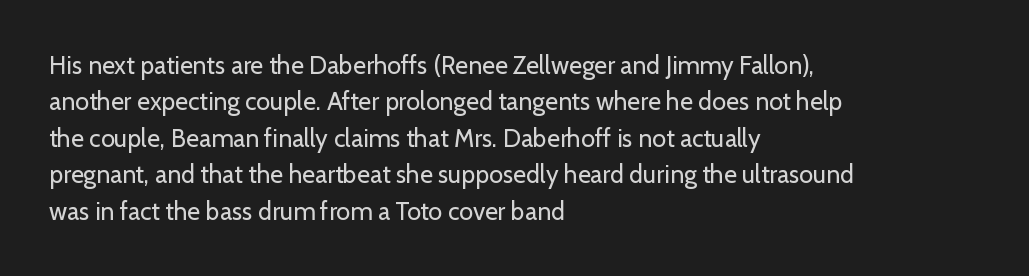
The image shows 25 px text type, upright; set left-aligned, normal line spacing (1.46x), normal letter spacing, not underlined.
